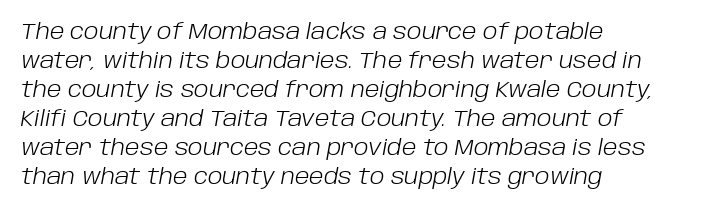
{"italic": "yes", "lean": "right", "slant_degrees": 10, "bold": "no", "underline": "no", "align": "left", "line_spacing": "normal", "line_spacing_ratio": 1.32, "letter_spacing": "normal", "letter_spacing_em": 0.0, "glyph_px": 22}
